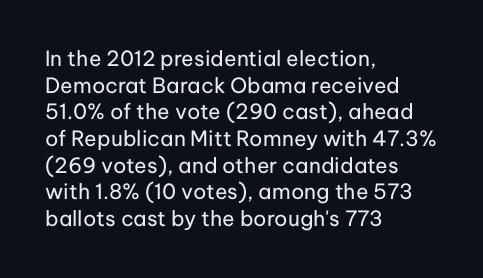
{"italic": "no", "bold": "no", "underline": "no", "align": "left", "line_spacing": "normal", "line_spacing_ratio": 1.27, "letter_spacing": "normal", "letter_spacing_em": 0.0, "glyph_px": 21}
